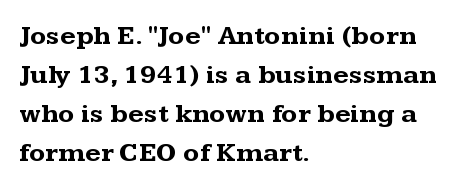
{"italic": "no", "bold": "yes", "underline": "no", "align": "left", "line_spacing": "normal", "line_spacing_ratio": 1.45, "letter_spacing": "normal", "letter_spacing_em": 0.0, "glyph_px": 27}
